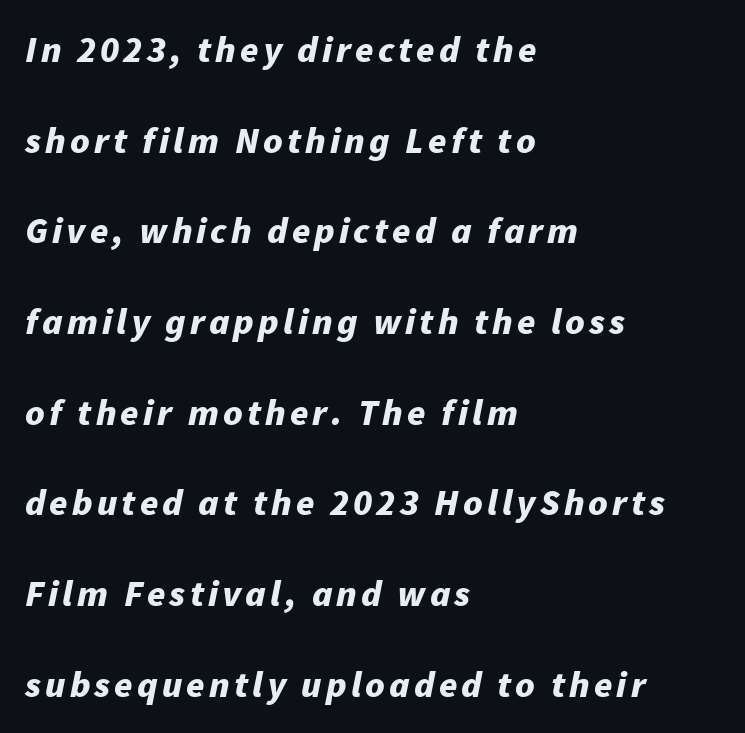
Q: Is the text bold? A: Yes.
Q: Is the text italic (slanted)? A: Yes, it leans right by about 11 degrees.
Q: Is the text underlined? A: No.
Q: How is the paragraph aligned? A: Left-aligned.
Q: Is the spacing between lines tight, normal or loose? A: Loose.
Q: Width (condensed, normal, or wide)? A: Normal.
Q: Stroke contrast? A: Low.
Q: x-height? A: Medium.
Q: Monospaced? A: No.
